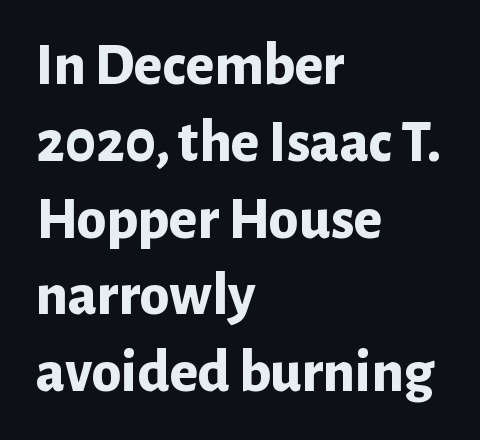
{"serif": "no", "italic": "no", "bold": "yes", "weight": "bold", "width": "normal", "stroke_contrast": "low", "x_height": "medium", "monospaced": "no", "underline": "no", "align": "left", "line_spacing": "normal", "line_spacing_ratio": 1.28, "letter_spacing": "normal", "letter_spacing_em": 0.0, "glyph_px": 60}
